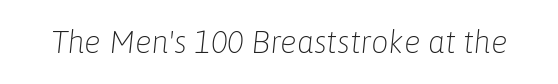
{"italic": "yes", "lean": "right", "slant_degrees": 6, "bold": "no", "weight": "light", "width": "normal", "stroke_contrast": "low", "x_height": "medium", "monospaced": "no", "underline": "no", "letter_spacing": "normal", "letter_spacing_em": 0.0, "glyph_px": 31}
